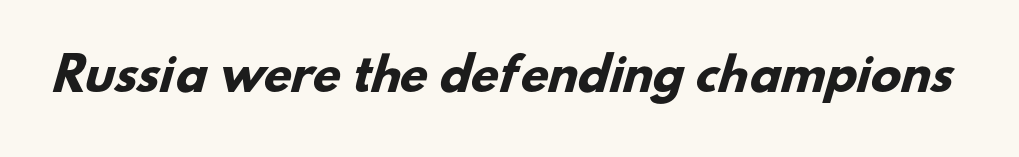
Q: Is the text bold? A: Yes.
Q: Is the typeface a serif or a sans-serif typeface? A: Sans-serif.
Q: Is the text underlined? A: No.
Q: Is the spacing between letters normal or unusually wide? A: Normal.
Q: Width (condensed, normal, or wide)? A: Normal.
Q: Stroke contrast? A: Low.
Q: x-height? A: Small.
Q: Monospaced? A: No.
